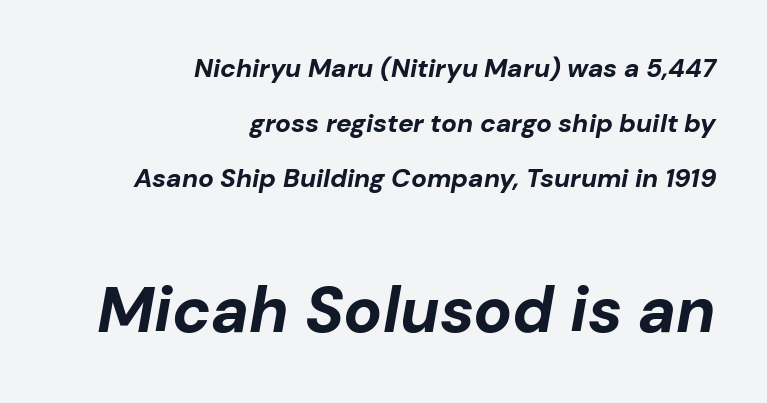
The image shows 64 px bold type, italic (leaning right); set right-aligned, loose line spacing (2.12x), normal letter spacing, not underlined; the second (bottom) block is 2.46x larger; low stroke contrast and a medium x-height.
